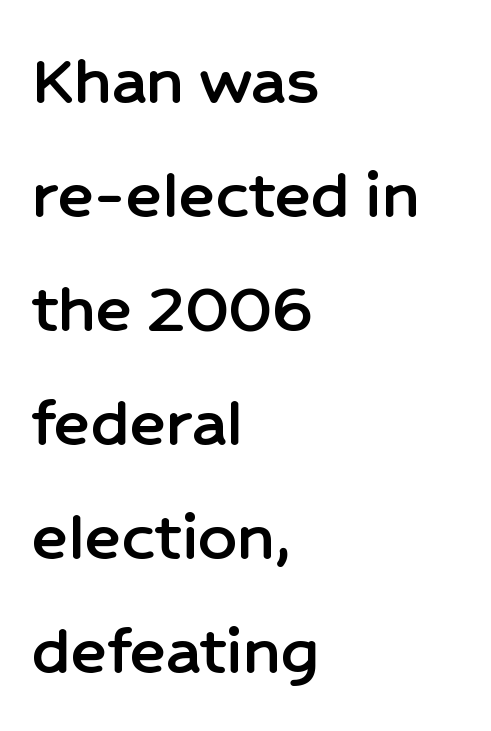
{"serif": "no", "italic": "no", "width": "normal", "stroke_contrast": "low", "x_height": "medium", "monospaced": "no", "underline": "no", "align": "left", "line_spacing": "normal", "line_spacing_ratio": 1.52, "letter_spacing": "normal", "letter_spacing_em": 0.0, "glyph_px": 75}
